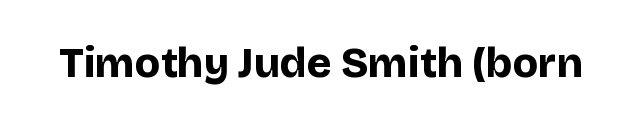
{"serif": "no", "italic": "no", "bold": "yes", "weight": "bold", "width": "normal", "stroke_contrast": "low", "x_height": "large", "monospaced": "no", "underline": "no", "letter_spacing": "normal", "letter_spacing_em": 0.0, "glyph_px": 42}
